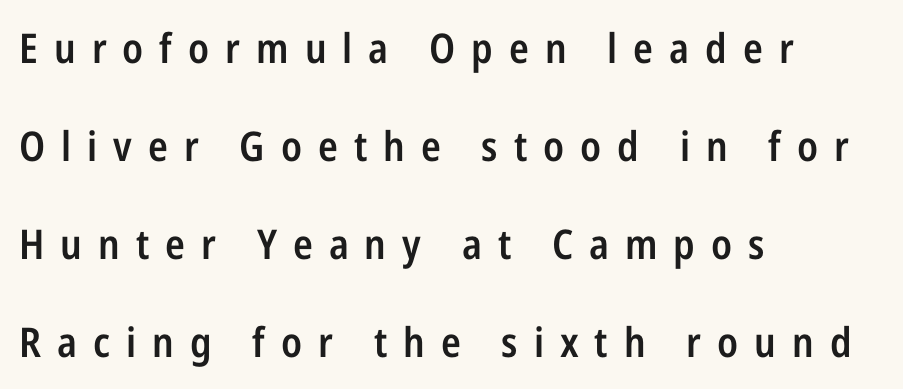
The image shows 41 px semibold, condensed sans-serif type, upright; set left-aligned, loose line spacing (2.39x), unusually wide letter spacing (+0.39 em), not underlined; low stroke contrast and a medium x-height.
